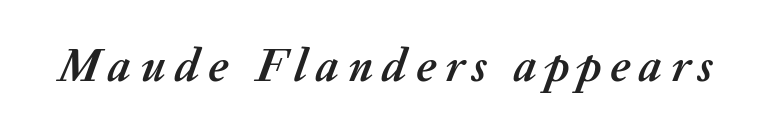
The image shows 47 px semibold type, italic (leaning right); set not underlined; medium stroke contrast and a medium x-height.
